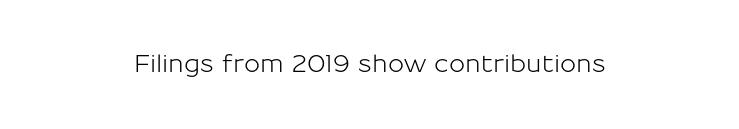
The image shows 24 px text type, upright; set centered, normal letter spacing, not underlined.
